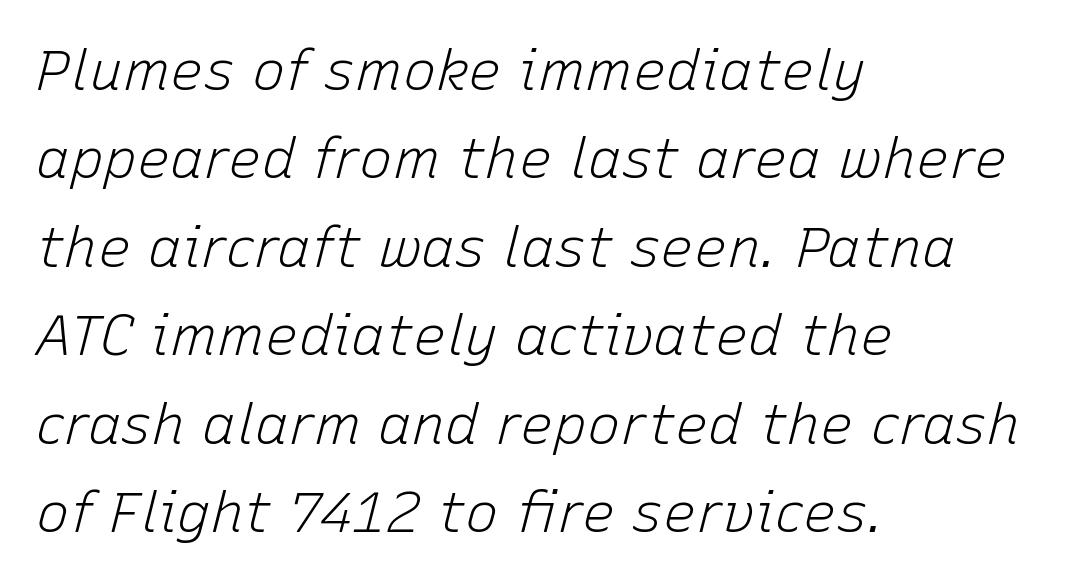
Q: Is the text bold? A: No.
Q: Is the text italic (slanted)? A: Yes, it leans right by about 15 degrees.
Q: Is the text underlined? A: No.
Q: How is the paragraph aligned? A: Left-aligned.
Q: Is the spacing between letters normal or unusually wide? A: Normal.
Q: Is the spacing between lines tight, normal or loose? A: Normal.
Q: Width (condensed, normal, or wide)? A: Normal.
Q: Stroke contrast? A: Low.
Q: x-height? A: Medium.
Q: Monospaced? A: No.
